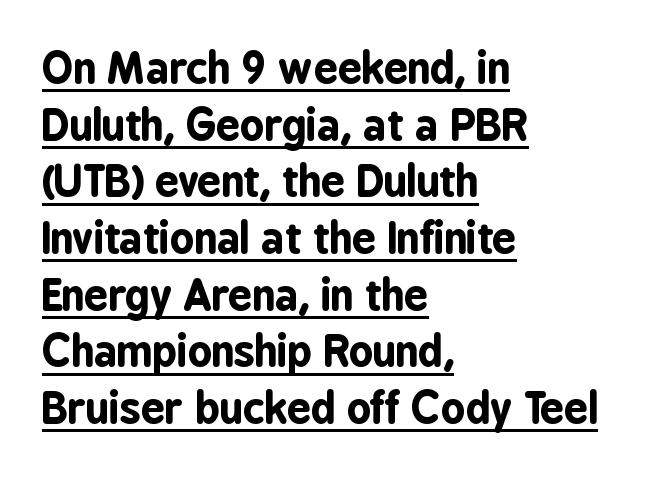
Q: Is the text bold? A: Yes.
Q: Is the text italic (slanted)? A: No, it is upright.
Q: Is the typeface a serif or a sans-serif typeface? A: Sans-serif.
Q: Is the text underlined? A: Yes.
Q: How is the paragraph aligned? A: Left-aligned.
Q: Is the spacing between letters normal or unusually wide? A: Normal.
Q: Is the spacing between lines tight, normal or loose? A: Normal.
Q: Width (condensed, normal, or wide)? A: Condensed.
Q: Stroke contrast? A: Low.
Q: x-height? A: Medium.
Q: Monospaced? A: No.
